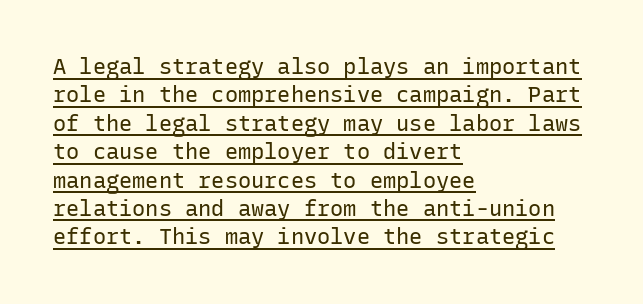
The text block is weighted toward the left margin, trailing off unevenly rightward. Characters follow at the spacing the type designer built in. Heaviness? Minimal to ordinary, like unemphasized prose. The string is rendered with underlining switched on. The axis of the letterforms is exactly vertical. The block of text has a typical density, with ordinary space between rows.
